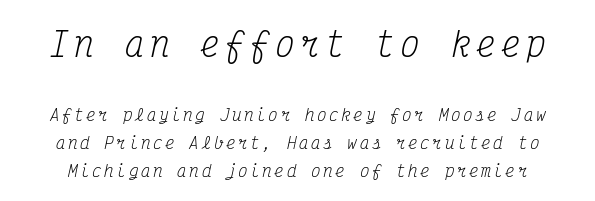
Q: Is the text bold? A: No.
Q: Is the text italic (slanted)? A: Yes, it leans right by about 12 degrees.
Q: Is the typeface a serif or a sans-serif typeface? A: Serif.
Q: Is the text underlined? A: No.
Q: Which block of text is set in a larger size, the first (top) or the second (bottom)? A: The first (top) one.
Q: Width (condensed, normal, or wide)? A: Condensed.
Q: Stroke contrast? A: Medium.
Q: x-height? A: Medium.
Q: Monospaced? A: Yes.
